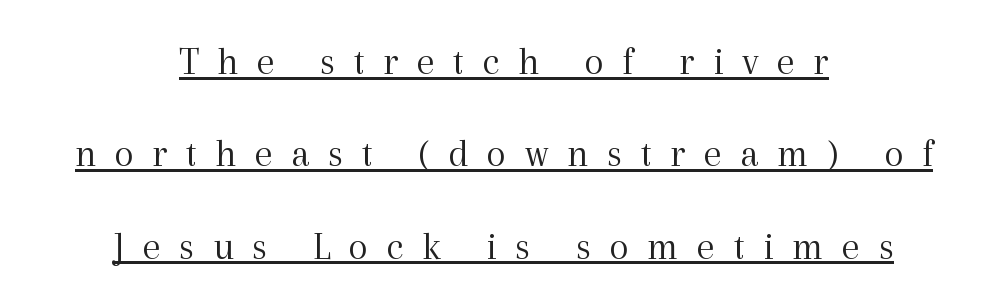
{"serif": "yes", "italic": "no", "bold": "no", "weight": "light", "width": "normal", "x_height": "medium", "monospaced": "no", "underline": "yes", "align": "center", "line_spacing": "loose", "line_spacing_ratio": 2.31, "letter_spacing": "wide", "letter_spacing_em": 0.46, "glyph_px": 40}
